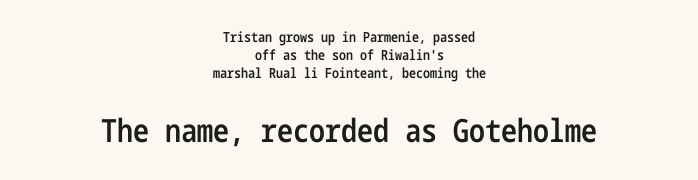
Is the block centered? Yes — each line is placed symmetrically about the middle. Serif or sans? Sans — the stroke terminals are bare. Look at the glyph heights: the lower group is clearly the bigger setting. Does the weight exceed regular? Yes, but only to semibold. Notice how the stems are strictly vertical — no italics here. Interline gaps are of average width in this sample.
